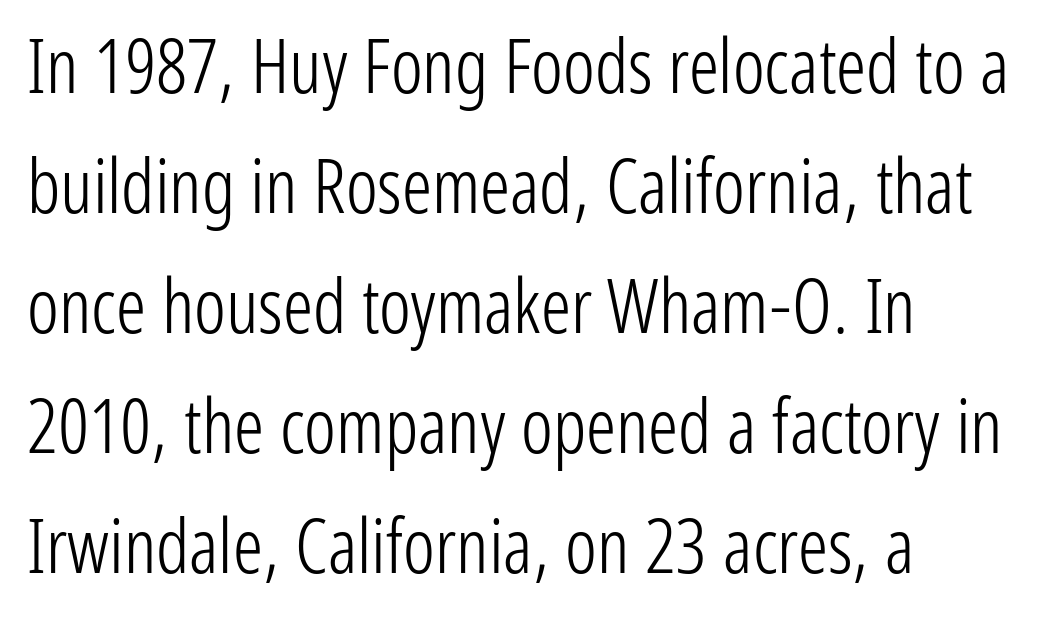
The image shows 75 px light, condensed sans-serif type, upright; set normal line spacing (1.6x), normal letter spacing, not underlined; low stroke contrast and a medium x-height.
